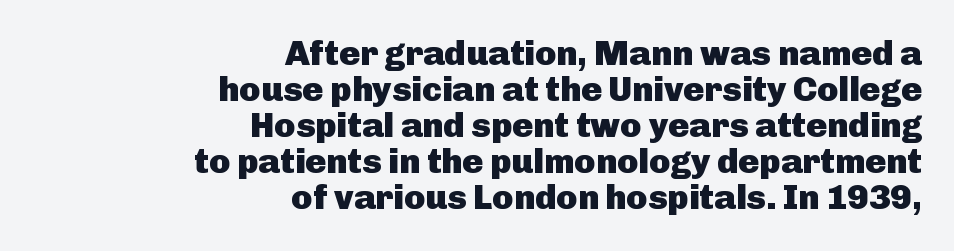
Q: Is the text bold? A: Yes.
Q: Is the text italic (slanted)? A: No, it is upright.
Q: Is the typeface a serif or a sans-serif typeface? A: Sans-serif.
Q: Is the text underlined? A: No.
Q: How is the paragraph aligned? A: Right-aligned.
Q: Is the spacing between letters normal or unusually wide? A: Normal.
Q: Is the spacing between lines tight, normal or loose? A: Tight.
Q: Width (condensed, normal, or wide)? A: Normal.
Q: Stroke contrast? A: Low.
Q: x-height? A: Medium.
Q: Monospaced? A: No.
